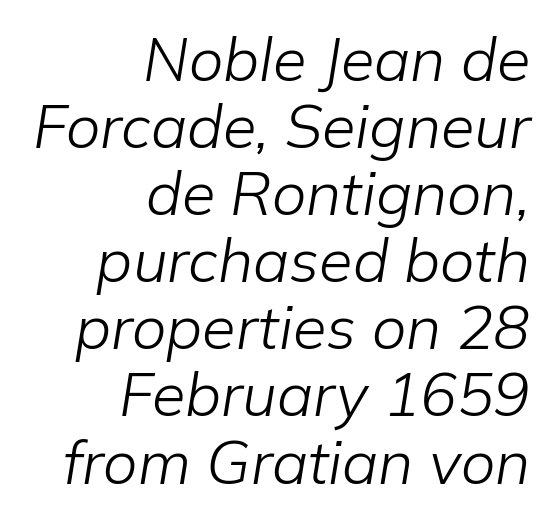
{"italic": "yes", "lean": "right", "slant_degrees": 9, "bold": "no", "weight": "light", "width": "normal", "stroke_contrast": "low", "x_height": "medium", "monospaced": "no", "underline": "no", "align": "right", "line_spacing": "tight", "line_spacing_ratio": 1.1, "letter_spacing": "normal", "letter_spacing_em": 0.0, "glyph_px": 61}
